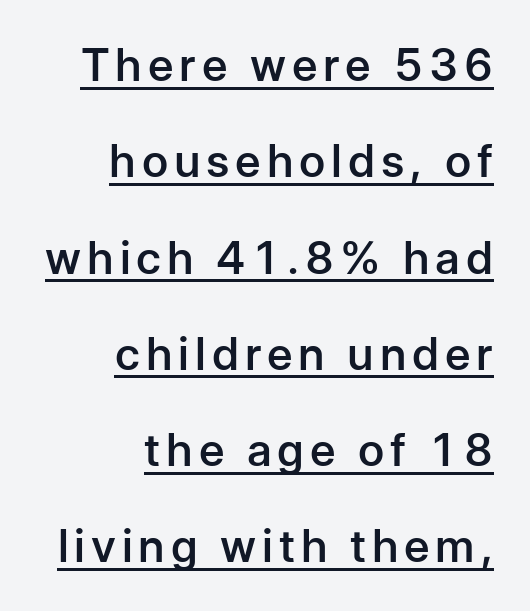
Q: Is the text bold? A: Semi-bold.
Q: Is the text italic (slanted)? A: No, it is upright.
Q: Is the typeface a serif or a sans-serif typeface? A: Sans-serif.
Q: Is the text underlined? A: Yes.
Q: How is the paragraph aligned? A: Right-aligned.
Q: Is the spacing between lines tight, normal or loose? A: Loose.
Q: Width (condensed, normal, or wide)? A: Normal.
Q: Stroke contrast? A: Low.
Q: x-height? A: Medium.
Q: Monospaced? A: No.
